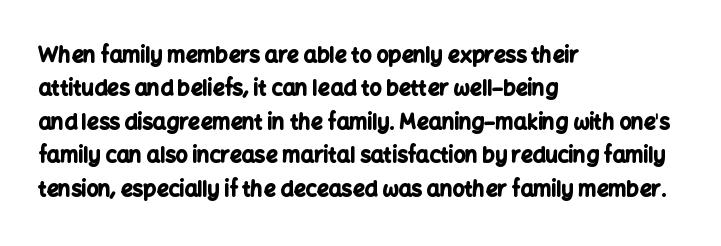
Q: Is the text bold? A: Yes.
Q: Is the text italic (slanted)? A: No, it is upright.
Q: Is the text underlined? A: No.
Q: How is the paragraph aligned? A: Left-aligned.
Q: Is the spacing between letters normal or unusually wide? A: Normal.
Q: Is the spacing between lines tight, normal or loose? A: Normal.
